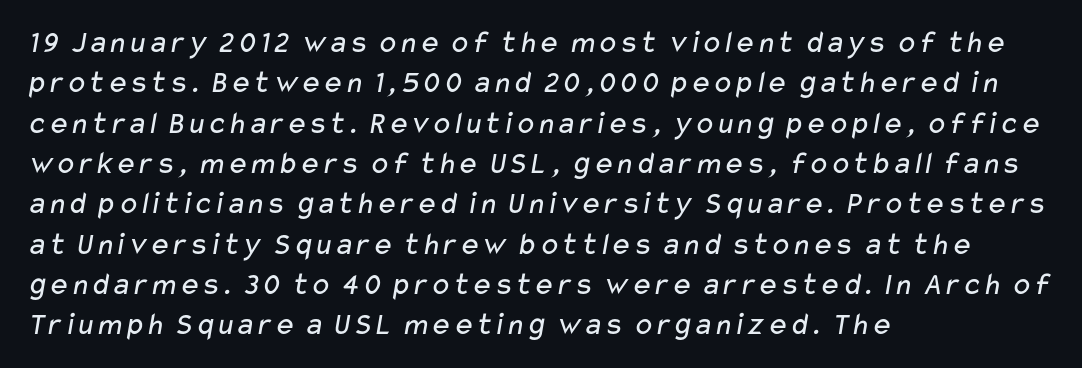
{"serif": "no", "bold": "no", "weight": "regular", "width": "wide", "stroke_contrast": "low", "x_height": "medium", "monospaced": "no", "underline": "no", "align": "left", "line_spacing": "normal", "line_spacing_ratio": 1.26, "letter_spacing": "normal", "letter_spacing_em": 0.0, "glyph_px": 32}
